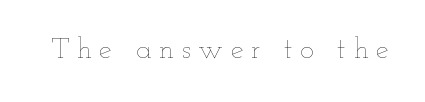
Q: Is the text bold? A: No.
Q: Is the text italic (slanted)? A: No, it is upright.
Q: Is the text underlined? A: No.
Q: Is the spacing between letters normal or unusually wide? A: Unusually wide.
Q: Width (condensed, normal, or wide)? A: Wide.
Q: Stroke contrast? A: Low.
Q: x-height? A: Small.
Q: Monospaced? A: No.
